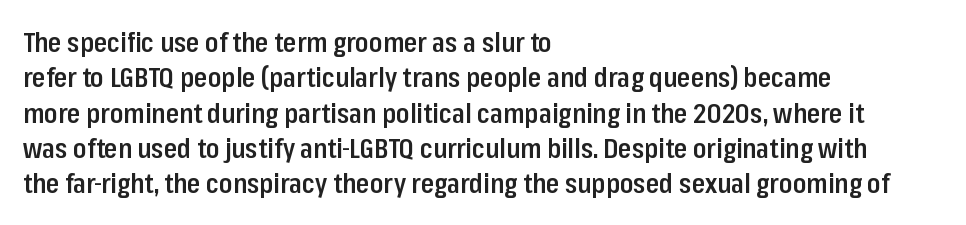
Nobody drew a line under any word here. In terms of leading, this rendering sits right in the middle. Typographic density is moderately raised because the face is semibold. Standard letterfit; no display-style spreading of the glyphs. The text block is weighted toward the left margin, trailing off unevenly rightward. The lettering stays uniformly vertical, giving the passage a roman look.
